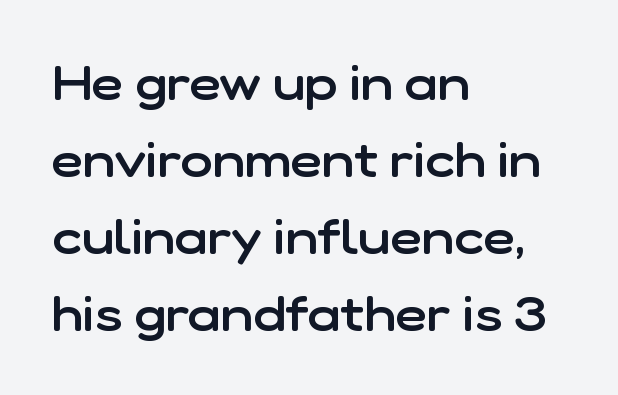
The image shows 49 px semibold sans-serif type, upright; set left-aligned, normal line spacing (1.57x), normal letter spacing, not underlined; low stroke contrast and a medium x-height.
